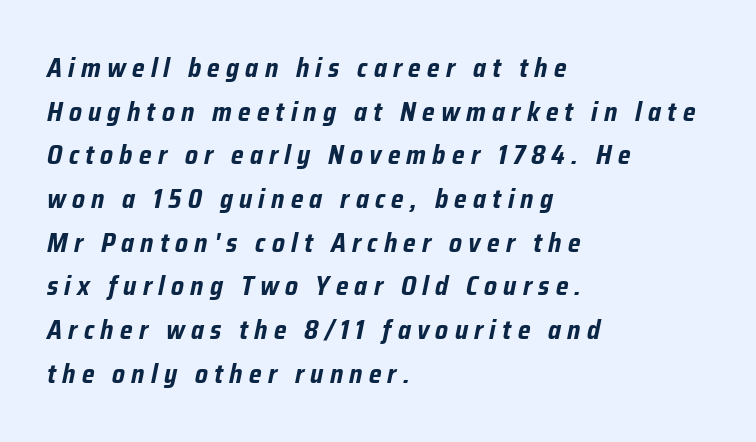
The image shows 26 px bold type, italic (leaning right); set left-aligned, normal line spacing (1.68x), unusually wide letter spacing (+0.24 em), not underlined.
